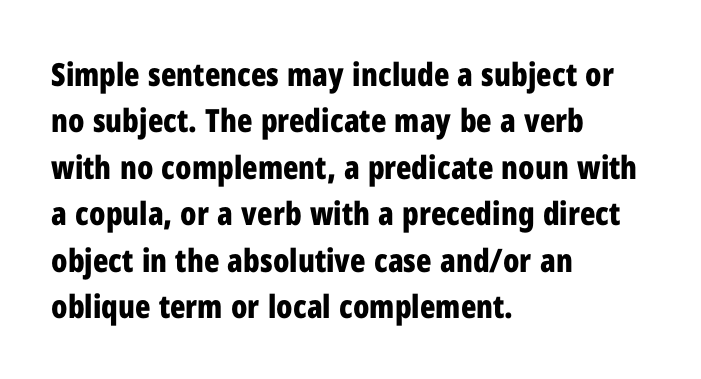
All the whitespace from short lines collects on the right. Unmarked baselines from the first word to the last. Do the characters align in a grid? No, the font is proportional. You could call the tracking neutral — neither tight nor loose. Weight: bold. The line-height multiplier appears to be the usual default.
